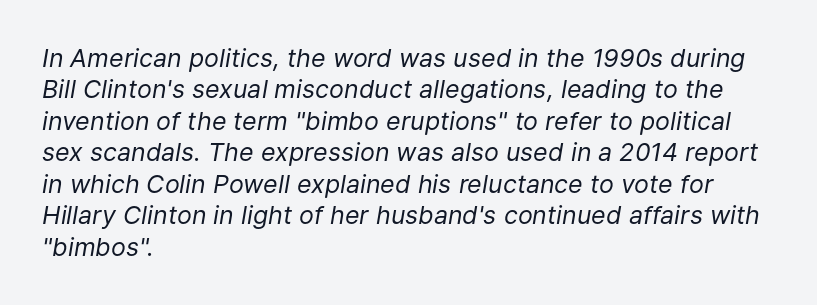
{"italic": "yes", "lean": "right", "slant_degrees": 9, "bold": "no", "underline": "no", "align": "left", "line_spacing": "normal", "line_spacing_ratio": 1.26, "letter_spacing": "normal", "letter_spacing_em": 0.0, "glyph_px": 25}
